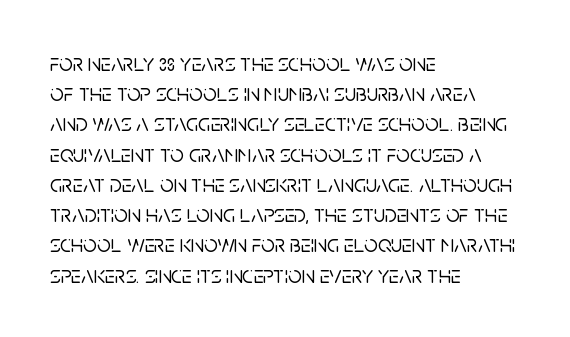
Leading: standard. Ascenders rise straight up at ninety degrees. The text block is weighted toward the left margin, trailing off unevenly rightward. Default kerning and tracking; the words read as compact shapes. Underlining? Definitely not there.
